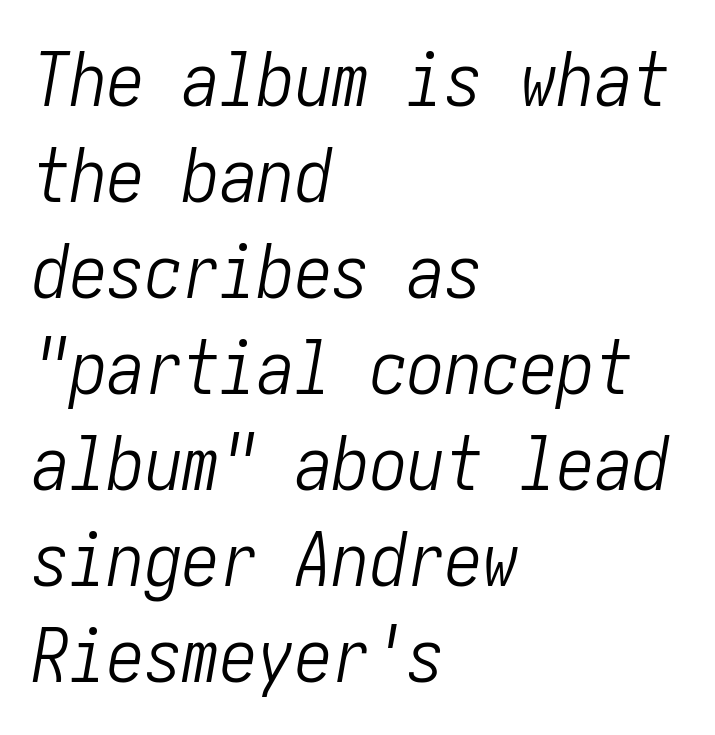
The image shows 75 px light, condensed type, italic (leaning right); set left-aligned, normal line spacing (1.28x), normal letter spacing, not underlined; low stroke contrast and a medium x-height.
